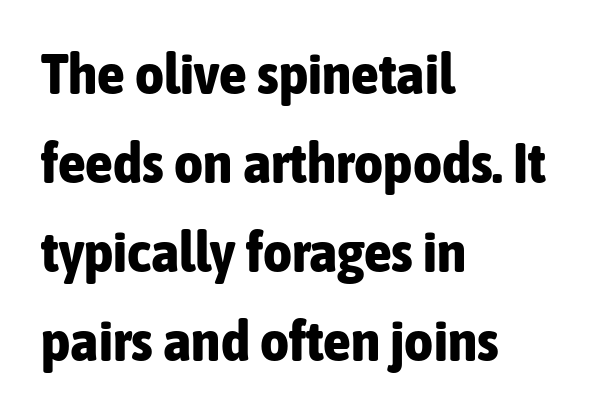
{"serif": "no", "italic": "no", "bold": "yes", "weight": "bold", "width": "condensed", "stroke_contrast": "low", "x_height": "medium", "monospaced": "no", "underline": "no", "align": "left", "line_spacing": "normal", "line_spacing_ratio": 1.59, "letter_spacing": "normal", "letter_spacing_em": 0.0, "glyph_px": 56}
